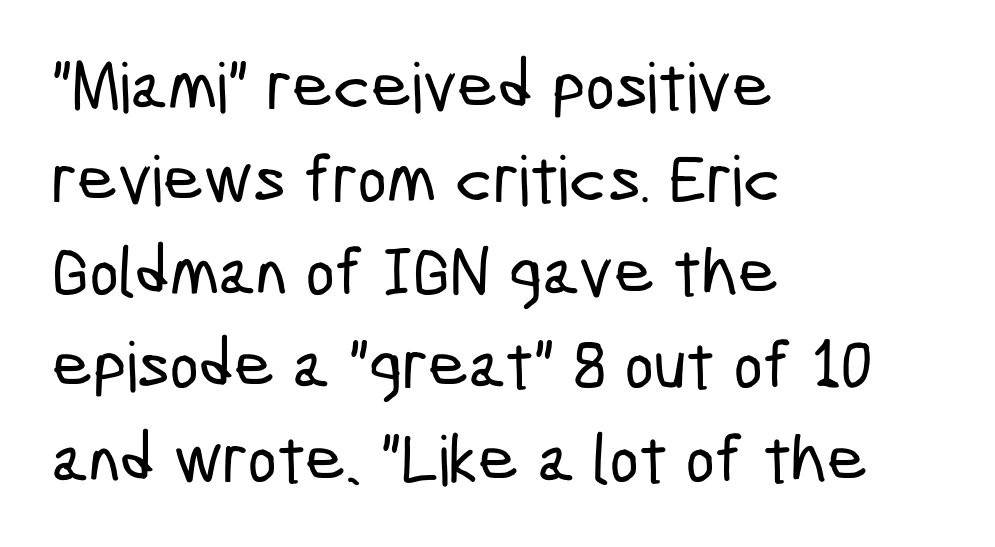
Anything drawn beneath the words? Only blank space. Font category for this specimen: sans-serif. If you measured baseline to baseline, you'd find a middling distance. Left-aligned paragraph, ragged on the right. The passage shown has conventional tracking throughout.
